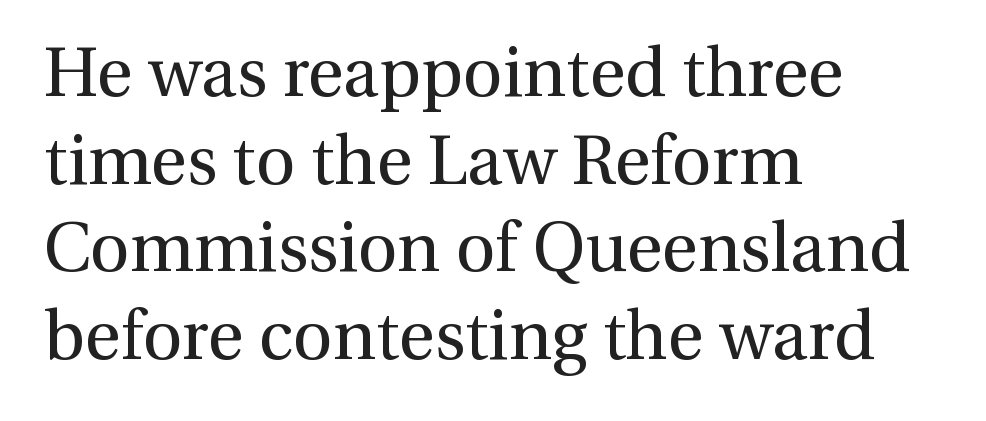
{"serif": "yes", "italic": "no", "bold": "no", "weight": "regular", "width": "normal", "stroke_contrast": "medium", "x_height": "medium", "monospaced": "no", "underline": "no", "align": "left", "line_spacing": "normal", "line_spacing_ratio": 1.27, "letter_spacing": "normal", "letter_spacing_em": 0.0, "glyph_px": 69}
